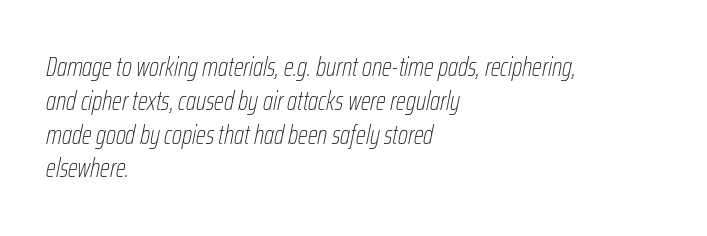
The image shows 26 px text type, italic (leaning right); set left-aligned, normal line spacing (1.3x), normal letter spacing, not underlined.
